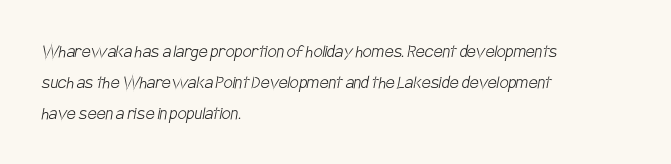
Lines of text with bare space underneath. The vertical gap from one line to the next is medium. Horizontal alignment here is leftward, the default for most running prose. Students, note that the glyphs here touch the page at normal intervals. This reads as an unemphasized weight, regular at the heaviest.
